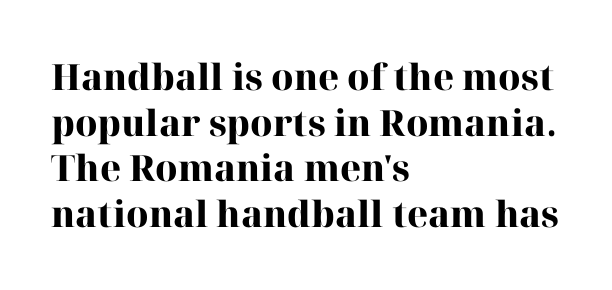
Q: Is the text bold? A: Yes.
Q: Is the text italic (slanted)? A: No, it is upright.
Q: Is the typeface a serif or a sans-serif typeface? A: Serif.
Q: Is the text underlined? A: No.
Q: How is the paragraph aligned? A: Left-aligned.
Q: Is the spacing between letters normal or unusually wide? A: Normal.
Q: Is the spacing between lines tight, normal or loose? A: Normal.
Q: Width (condensed, normal, or wide)? A: Normal.
Q: Stroke contrast? A: High.
Q: x-height? A: Medium.
Q: Monospaced? A: No.
